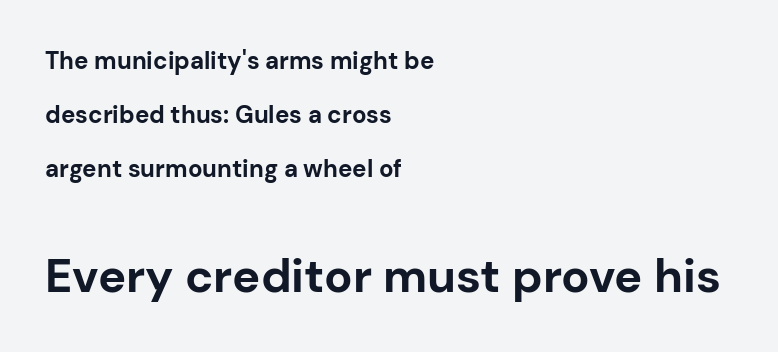
{"serif": "no", "italic": "no", "bold": "yes", "weight": "bold", "width": "normal", "stroke_contrast": "low", "x_height": "medium", "monospaced": "no", "underline": "no", "align": "left", "line_spacing": "loose", "line_spacing_ratio": 2.25, "letter_spacing": "normal", "letter_spacing_em": 0.0, "larger_block": "second", "size_ratio": 1.96, "glyph_px": 47}
